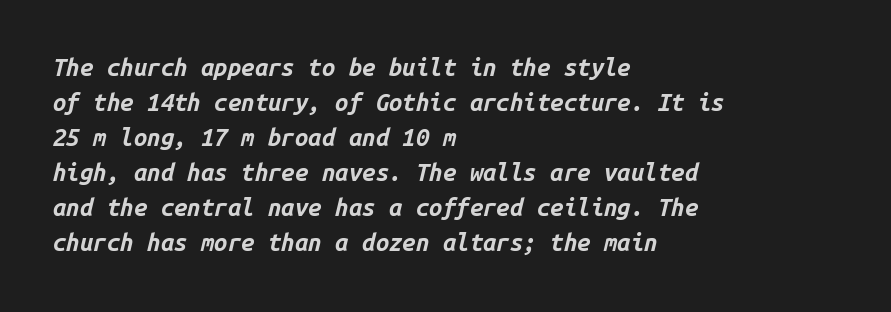
The image shows 24 px bold type, italic (leaning right); set left-aligned, normal line spacing (1.46x), normal letter spacing, not underlined.
